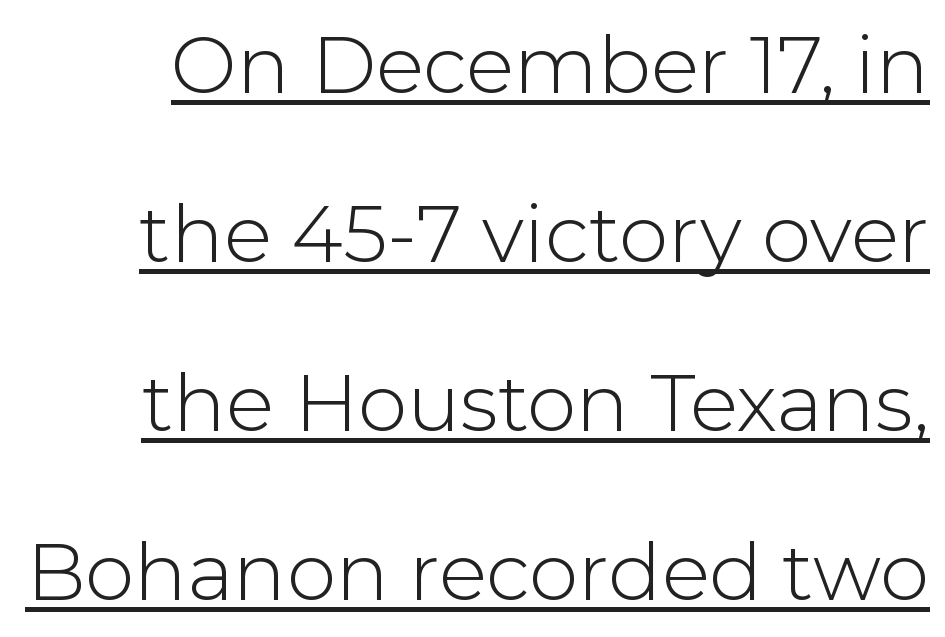
{"serif": "no", "italic": "no", "bold": "no", "weight": "light", "width": "normal", "stroke_contrast": "low", "x_height": "medium", "monospaced": "no", "underline": "yes", "line_spacing": "loose", "line_spacing_ratio": 2.14, "letter_spacing": "normal", "letter_spacing_em": 0.0, "glyph_px": 79}
